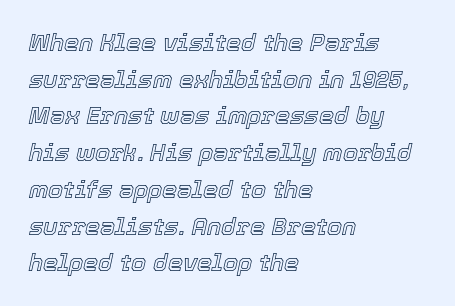
Q: Is the text italic (slanted)? A: Yes, it leans right by about 12 degrees.
Q: Is the text underlined? A: No.
Q: How is the paragraph aligned? A: Left-aligned.
Q: Is the spacing between letters normal or unusually wide? A: Normal.
Q: Is the spacing between lines tight, normal or loose? A: Normal.
